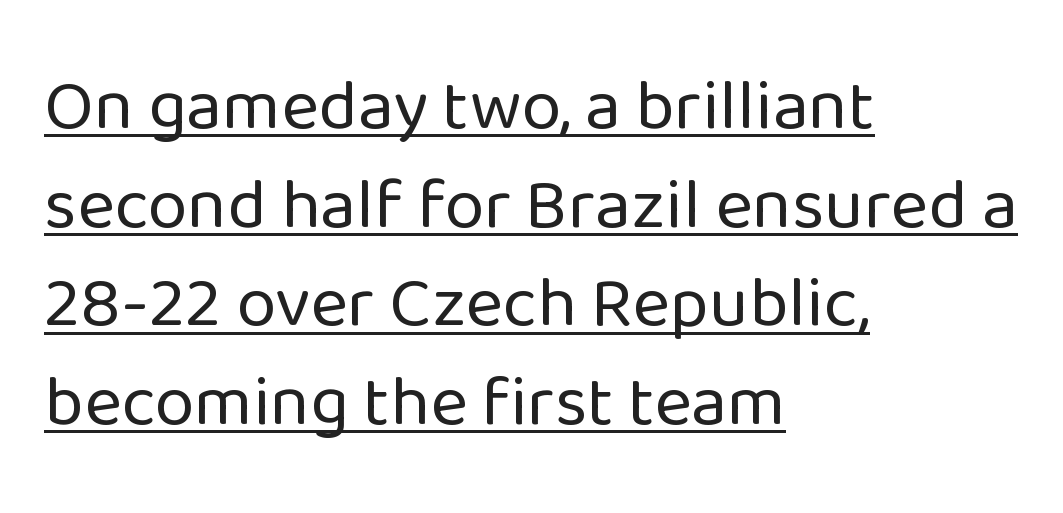
The image shows 72 px regular-weight sans-serif type, upright; set left-aligned, normal line spacing (1.37x), normal letter spacing, underlined; low stroke contrast and a medium x-height.
